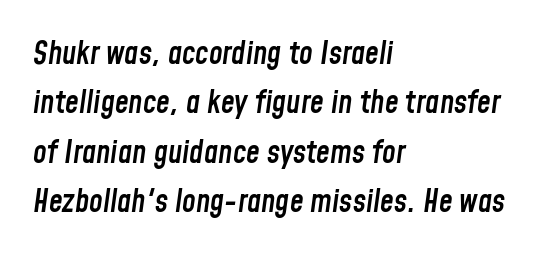
Successive baselines arrive at the customary interval. The type is set solid horizontally, with unmodified tracking. Layout note: lines flush left. Compared with ordinary roman type, these characters are visibly tilted. Set as a demibold, roughly 600 on the weight scale.
